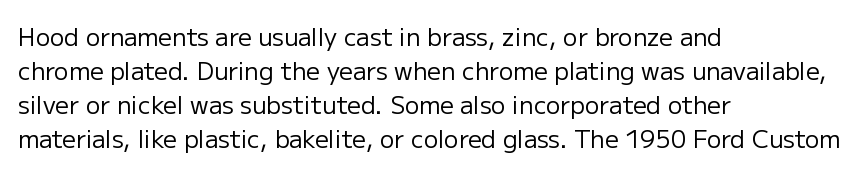
Q: Is the text bold? A: No.
Q: Is the text italic (slanted)? A: No, it is upright.
Q: Is the text underlined? A: No.
Q: How is the paragraph aligned? A: Left-aligned.
Q: Is the spacing between letters normal or unusually wide? A: Normal.
Q: Is the spacing between lines tight, normal or loose? A: Normal.
